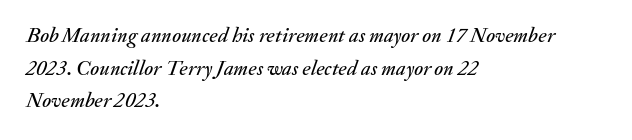
Q: Is the text italic (slanted)? A: Yes, it leans right by about 20 degrees.
Q: Is the text underlined? A: No.
Q: How is the paragraph aligned? A: Left-aligned.
Q: Is the spacing between letters normal or unusually wide? A: Normal.
Q: Is the spacing between lines tight, normal or loose? A: Normal.
